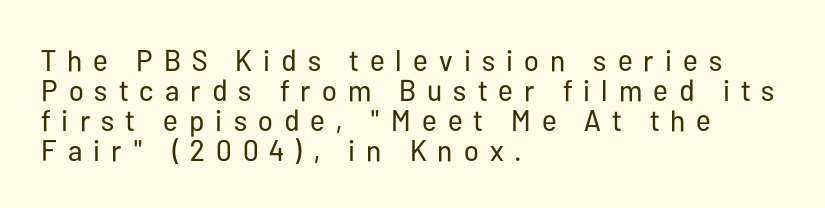
Q: Is the text bold? A: No.
Q: Is the text italic (slanted)? A: No, it is upright.
Q: Is the typeface a serif or a sans-serif typeface? A: Sans-serif.
Q: Is the text underlined? A: No.
Q: How is the paragraph aligned? A: Left-aligned.
Q: Is the spacing between letters normal or unusually wide? A: Unusually wide.
Q: Is the spacing between lines tight, normal or loose? A: Tight.
Q: Width (condensed, normal, or wide)? A: Condensed.
Q: Stroke contrast? A: Low.
Q: x-height? A: Medium.
Q: Monospaced? A: No.
